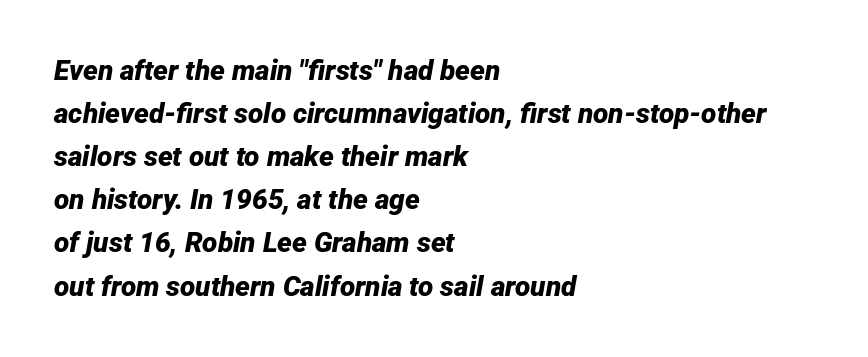
The image shows 28 px bold type, italic (leaning right); set left-aligned, normal line spacing (1.54x), normal letter spacing, not underlined; low stroke contrast and a medium x-height.
